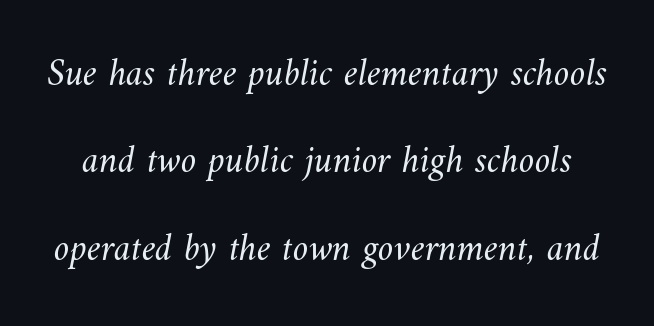
This sample uses plain, unmodified letter spacing. Do the characters align in a grid? No, the font is proportional. This block would shrink considerably if given ordinary leading; it's expanded now. The space directly below the letters is spotless. Weight: regular or lighter.
